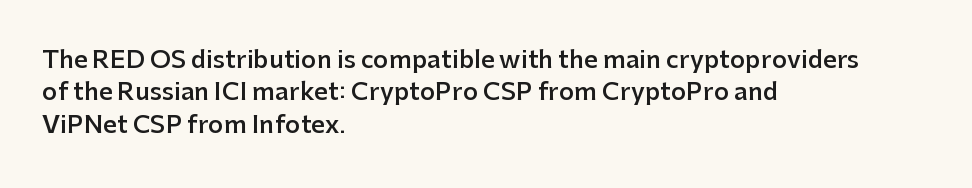
The image shows 24 px text type, upright; set left-aligned, normal line spacing (1.35x), normal letter spacing, not underlined.
